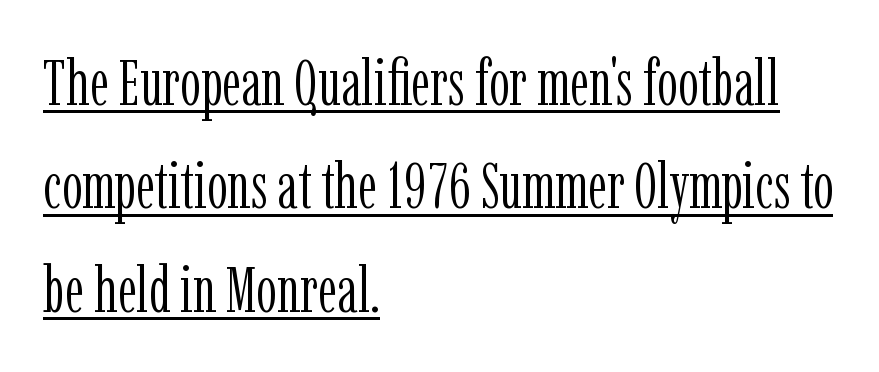
{"serif": "yes", "italic": "no", "bold": "no", "weight": "light", "width": "condensed", "stroke_contrast": "low", "x_height": "medium", "monospaced": "no", "underline": "yes", "align": "left", "line_spacing": "normal", "line_spacing_ratio": 1.59, "letter_spacing": "normal", "letter_spacing_em": 0.0, "glyph_px": 65}
